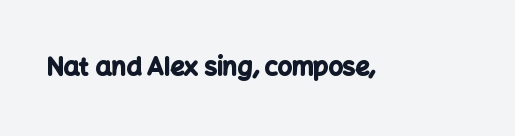
Q: Is the text bold? A: Yes.
Q: Is the text italic (slanted)? A: No, it is upright.
Q: Is the text underlined? A: No.
Q: Is the spacing between letters normal or unusually wide? A: Normal.
